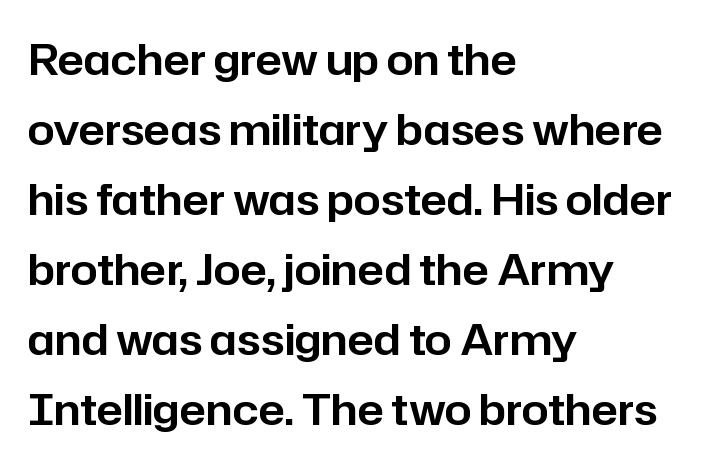
The image shows 43 px sans-serif type, upright; set left-aligned, normal line spacing (1.63x), normal letter spacing, not underlined; low stroke contrast and a medium x-height.
